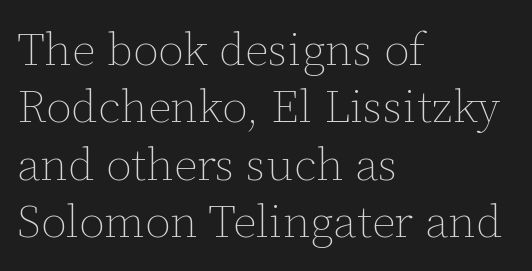
{"italic": "no", "bold": "no", "weight": "thin", "width": "normal", "stroke_contrast": "low", "x_height": "medium", "monospaced": "no", "underline": "no", "align": "left", "line_spacing": "normal", "line_spacing_ratio": 1.25, "letter_spacing": "normal", "letter_spacing_em": 0.0, "glyph_px": 46}
